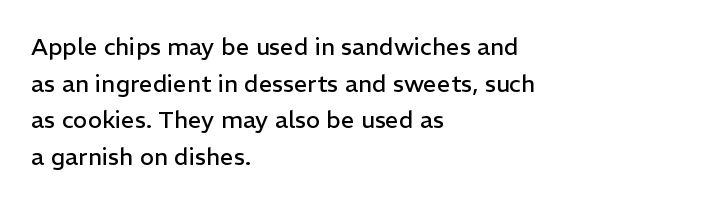
Q: Is the text bold? A: No.
Q: Is the text italic (slanted)? A: No, it is upright.
Q: Is the text underlined? A: No.
Q: How is the paragraph aligned? A: Left-aligned.
Q: Is the spacing between letters normal or unusually wide? A: Normal.
Q: Is the spacing between lines tight, normal or loose? A: Normal.
